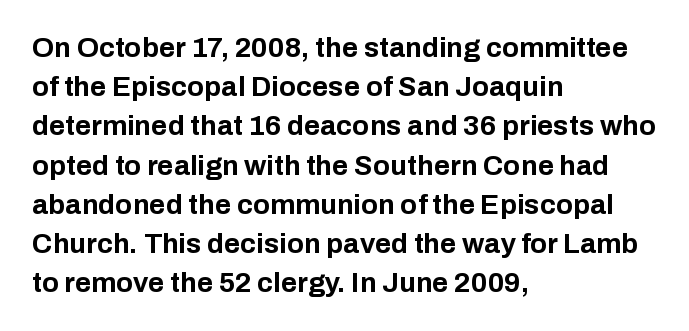
Q: Is the text bold? A: Yes.
Q: Is the text italic (slanted)? A: No, it is upright.
Q: Is the typeface a serif or a sans-serif typeface? A: Sans-serif.
Q: Is the text underlined? A: No.
Q: How is the paragraph aligned? A: Left-aligned.
Q: Is the spacing between letters normal or unusually wide? A: Normal.
Q: Is the spacing between lines tight, normal or loose? A: Normal.
Q: Width (condensed, normal, or wide)? A: Normal.
Q: Stroke contrast? A: Low.
Q: x-height? A: Medium.
Q: Monospaced? A: No.
